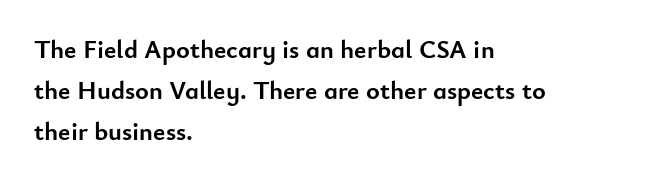
Q: Is the text bold? A: Yes.
Q: Is the text italic (slanted)? A: No, it is upright.
Q: Is the text underlined? A: No.
Q: How is the paragraph aligned? A: Left-aligned.
Q: Is the spacing between letters normal or unusually wide? A: Normal.
Q: Is the spacing between lines tight, normal or loose? A: Normal.
